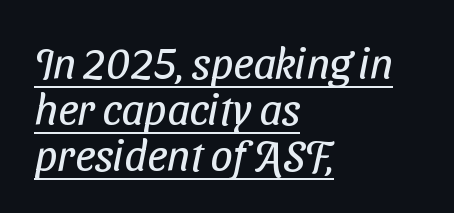
{"serif": "no", "bold": "no", "weight": "regular", "width": "condensed", "stroke_contrast": "low", "x_height": "medium", "monospaced": "no", "underline": "yes", "align": "left", "line_spacing": "tight", "line_spacing_ratio": 1.04, "letter_spacing": "normal", "letter_spacing_em": 0.0, "glyph_px": 44}
